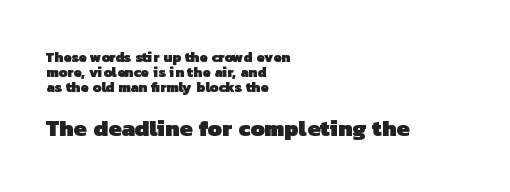
The image shows 23 px bold type; set left-aligned, tight line spacing (1.08x), normal letter spacing, not underlined; the second (bottom) block is 1.64x larger.
